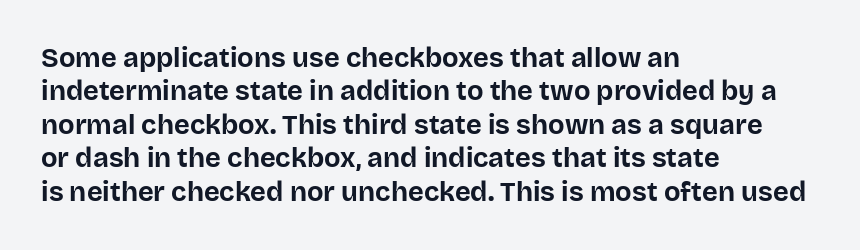
Q: Is the text bold? A: Yes.
Q: Is the text italic (slanted)? A: No, it is upright.
Q: Is the text underlined? A: No.
Q: How is the paragraph aligned? A: Left-aligned.
Q: Is the spacing between letters normal or unusually wide? A: Normal.
